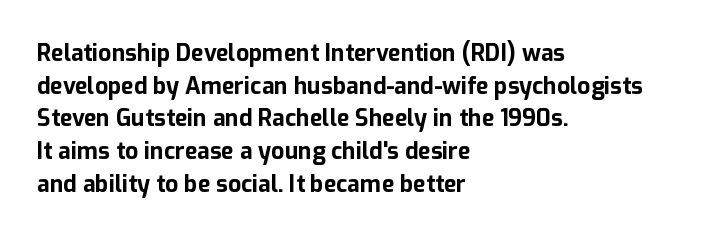
{"italic": "no", "bold": "yes", "underline": "no", "align": "left", "line_spacing": "normal", "line_spacing_ratio": 1.42, "letter_spacing": "normal", "letter_spacing_em": 0.0, "glyph_px": 23}
